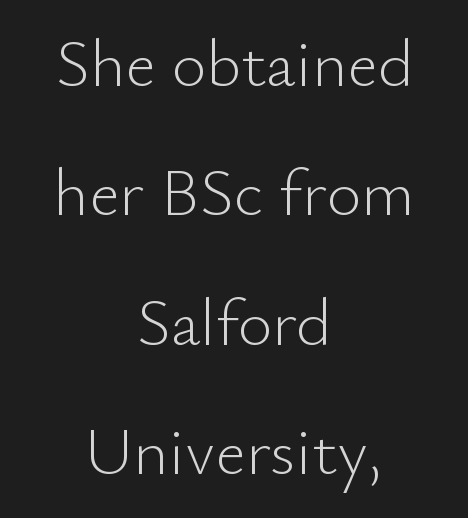
The image shows 67 px light sans-serif type, upright; set centered, loose line spacing (1.93x), normal letter spacing, not underlined; low stroke contrast and a small x-height.
